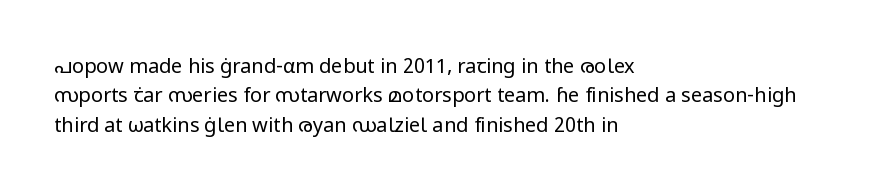
Q: Is the text bold? A: No.
Q: Is the text italic (slanted)? A: No, it is upright.
Q: Is the text underlined? A: No.
Q: How is the paragraph aligned? A: Left-aligned.
Q: Is the spacing between letters normal or unusually wide? A: Normal.
Q: Is the spacing between lines tight, normal or loose? A: Normal.
